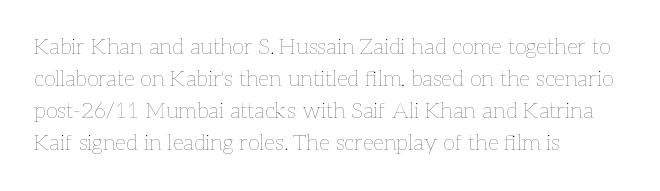
Q: Is the text bold? A: No.
Q: Is the text italic (slanted)? A: No, it is upright.
Q: Is the text underlined? A: No.
Q: How is the paragraph aligned? A: Left-aligned.
Q: Is the spacing between letters normal or unusually wide? A: Normal.
Q: Is the spacing between lines tight, normal or loose? A: Normal.
